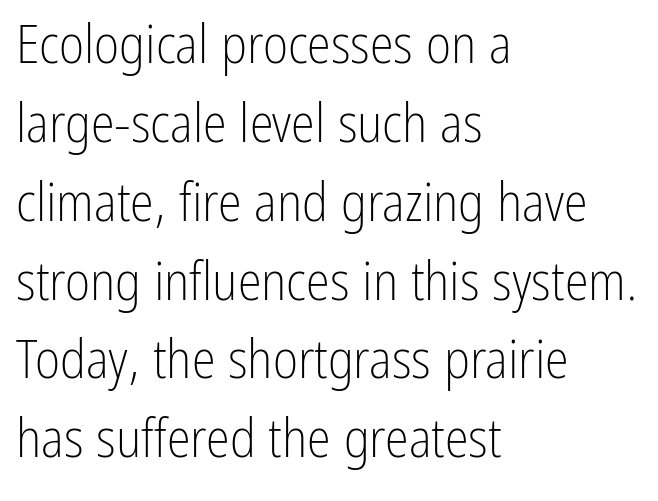
This is roman type, the default non-slanted kind. These lines sit exactly where default settings would place them. The type is set solid horizontally, with unmodified tracking. Descender tails drop into unmarked territory. Unlike a traditional serif, this face leaves its strokes unadorned. The letters advance in unequal steps, a hallmark of proportional type.
